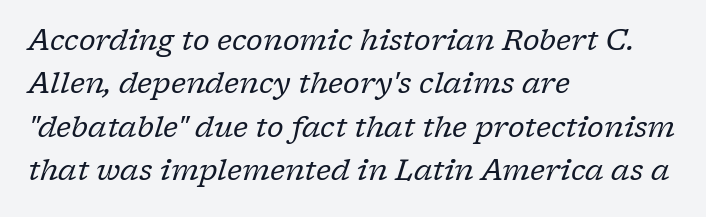
{"serif": "yes", "italic": "yes", "lean": "right", "slant_degrees": 17, "bold": "no", "weight": "regular", "width": "normal", "stroke_contrast": "low", "x_height": "medium", "monospaced": "no", "underline": "no", "align": "left", "line_spacing": "normal", "line_spacing_ratio": 1.5, "letter_spacing": "normal", "letter_spacing_em": 0.0, "glyph_px": 29}
